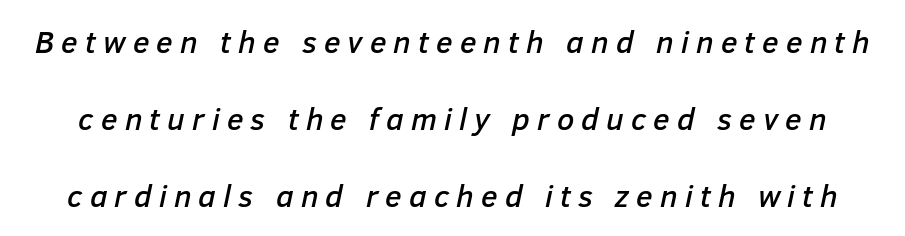
Clear beneath every line of the passage. The axis of the letterforms is tilted away from vertical. Display-style spreading of the glyphs; the letterfit is very open. Airy leading.
